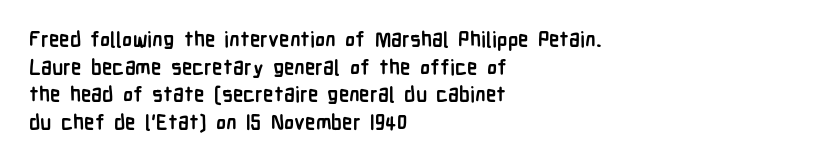
Q: Is the text bold? A: Yes.
Q: Is the text italic (slanted)? A: No, it is upright.
Q: Is the text underlined? A: No.
Q: How is the paragraph aligned? A: Left-aligned.
Q: Is the spacing between letters normal or unusually wide? A: Normal.
Q: Is the spacing between lines tight, normal or loose? A: Normal.
